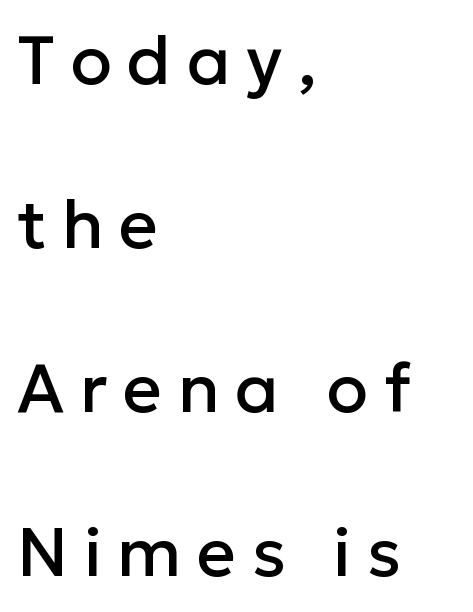
Q: Is the text italic (slanted)? A: No, it is upright.
Q: Is the typeface a serif or a sans-serif typeface? A: Sans-serif.
Q: Is the text underlined? A: No.
Q: How is the paragraph aligned? A: Left-aligned.
Q: Is the spacing between letters normal or unusually wide? A: Unusually wide.
Q: Is the spacing between lines tight, normal or loose? A: Loose.
Q: Width (condensed, normal, or wide)? A: Normal.
Q: Stroke contrast? A: Low.
Q: x-height? A: Medium.
Q: Monospaced? A: No.
